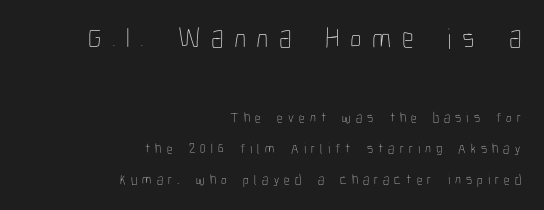
Q: Is the text bold? A: No.
Q: Is the text italic (slanted)? A: No, it is upright.
Q: Is the text underlined? A: No.
Q: How is the paragraph aligned? A: Right-aligned.
Q: Is the spacing between letters normal or unusually wide? A: Unusually wide.
Q: Is the spacing between lines tight, normal or loose? A: Loose.
Q: Which block of text is set in a larger size, the first (top) or the second (bottom)? A: The first (top) one.
Q: Width (condensed, normal, or wide)? A: Condensed.
Q: Stroke contrast? A: Low.
Q: x-height? A: Medium.
Q: Monospaced? A: No.
